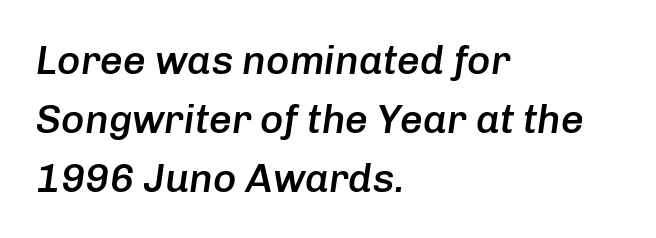
{"italic": "yes", "lean": "right", "slant_degrees": 8, "bold": "semi", "weight": "semibold", "width": "normal", "stroke_contrast": "low", "x_height": "medium", "monospaced": "no", "underline": "no", "align": "left", "line_spacing": "normal", "line_spacing_ratio": 1.47, "letter_spacing": "normal", "letter_spacing_em": 0.0, "glyph_px": 40}
